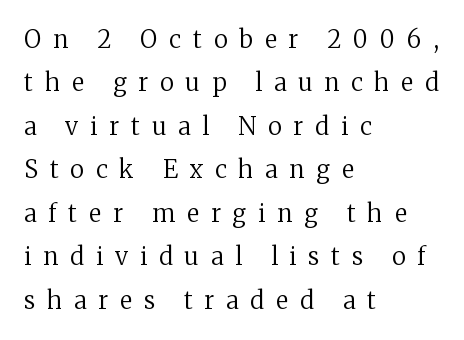
The image shows 24 px text type, upright; set left-aligned, line spacing 1.81x, unusually wide letter spacing (+0.5 em), not underlined.
